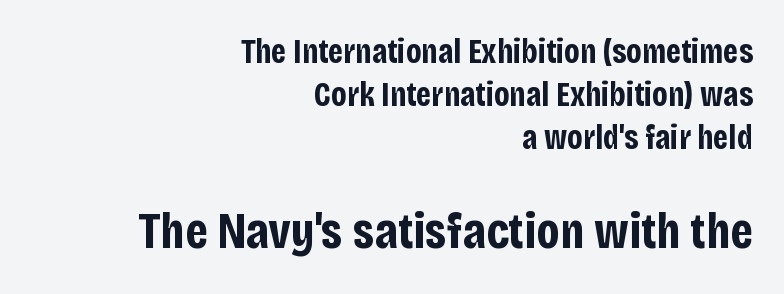
Q: Is the text bold? A: Yes.
Q: Is the text italic (slanted)? A: No, it is upright.
Q: Is the typeface a serif or a sans-serif typeface? A: Sans-serif.
Q: Is the text underlined? A: No.
Q: How is the paragraph aligned? A: Right-aligned.
Q: Is the spacing between letters normal or unusually wide? A: Normal.
Q: Is the spacing between lines tight, normal or loose? A: Normal.
Q: Which block of text is set in a larger size, the first (top) or the second (bottom)? A: The second (bottom) one.
Q: Width (condensed, normal, or wide)? A: Condensed.
Q: Stroke contrast? A: Low.
Q: x-height? A: Large.
Q: Monospaced? A: No.
